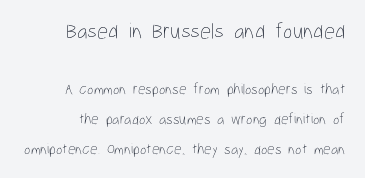
The image shows 22 px text type, upright; set loose line spacing (2.01x), normal letter spacing, not underlined; the first (top) block is 1.47x larger.
